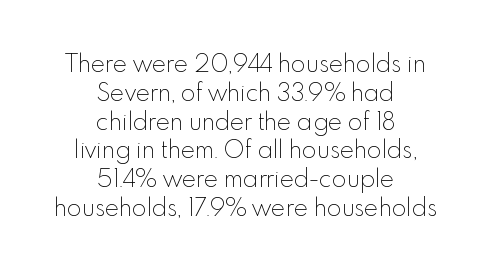
{"italic": "no", "bold": "no", "underline": "no", "align": "center", "line_spacing_ratio": 1.2, "letter_spacing": "normal", "letter_spacing_em": 0.0, "glyph_px": 24}
